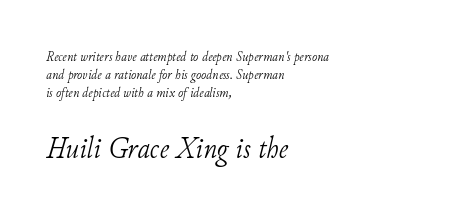
The image shows 31 px light serif type, italic (leaning right); set left-aligned, normal line spacing (1.29x), normal letter spacing, not underlined; the second (bottom) block is 2.21x larger; low stroke contrast and a small x-height.
